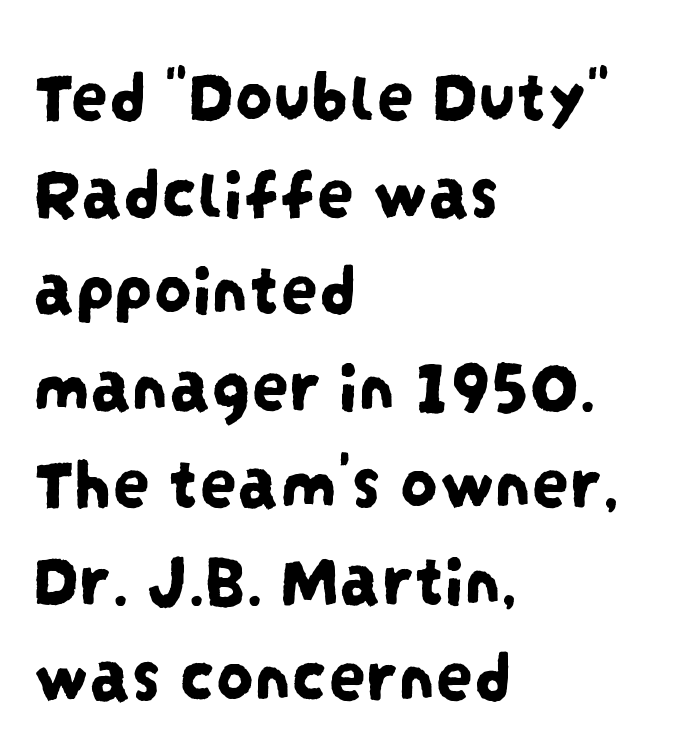
{"serif": "no", "width": "condensed", "stroke_contrast": "low", "x_height": "large", "monospaced": "no", "underline": "no", "align": "left", "line_spacing": "normal", "line_spacing_ratio": 1.29, "letter_spacing": "normal", "letter_spacing_em": 0.0, "glyph_px": 75}
